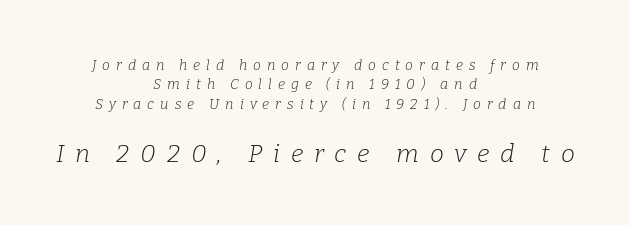
The image shows 25 px text type, italic (leaning right); set centered, normal line spacing (1.39x), unusually wide letter spacing (+0.43 em), not underlined; the second (bottom) block is 1.79x larger.
